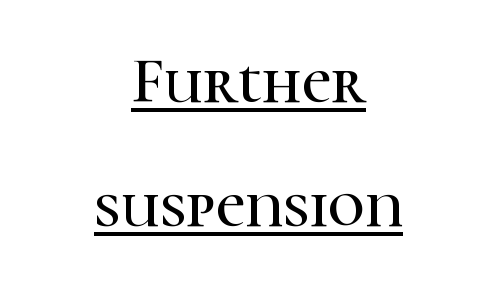
The image shows 64 px serif type, upright; set centered, loose line spacing (1.93x), normal letter spacing, underlined; high stroke contrast and a medium x-height.
